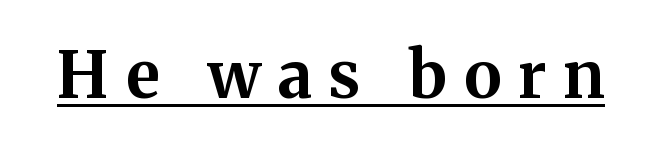
Q: Is the text bold? A: Yes.
Q: Is the text italic (slanted)? A: No, it is upright.
Q: Is the typeface a serif or a sans-serif typeface? A: Serif.
Q: Is the text underlined? A: Yes.
Q: Is the spacing between letters normal or unusually wide? A: Unusually wide.
Q: Width (condensed, normal, or wide)? A: Normal.
Q: Stroke contrast? A: Medium.
Q: x-height? A: Medium.
Q: Monospaced? A: No.
